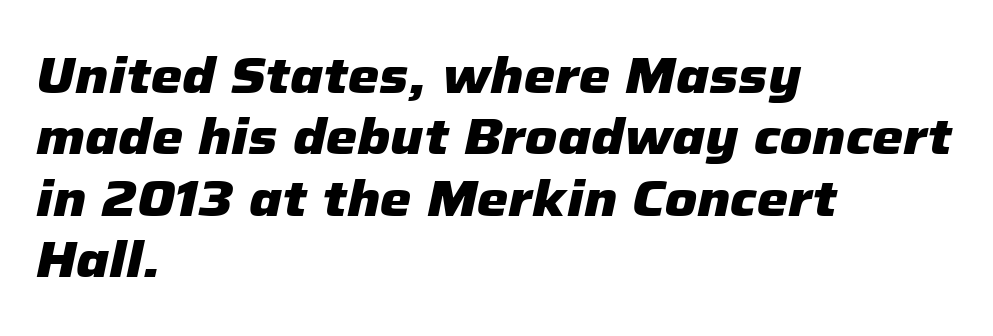
{"italic": "yes", "lean": "right", "slant_degrees": 12, "bold": "yes", "weight": "heavy", "width": "normal", "stroke_contrast": "low", "x_height": "medium", "monospaced": "no", "underline": "no", "align": "left", "line_spacing_ratio": 1.23, "letter_spacing": "normal", "letter_spacing_em": 0.0, "glyph_px": 50}
